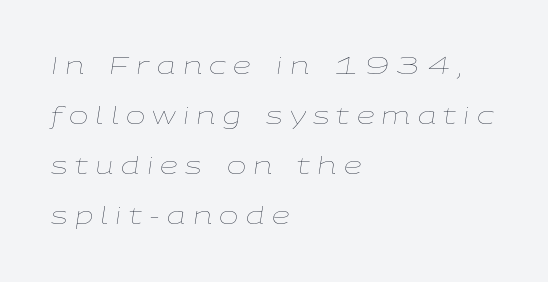
The image shows 23 px text type, italic (leaning right); set left-aligned, loose line spacing (2.18x), unusually wide letter spacing (+0.32 em), not underlined.
